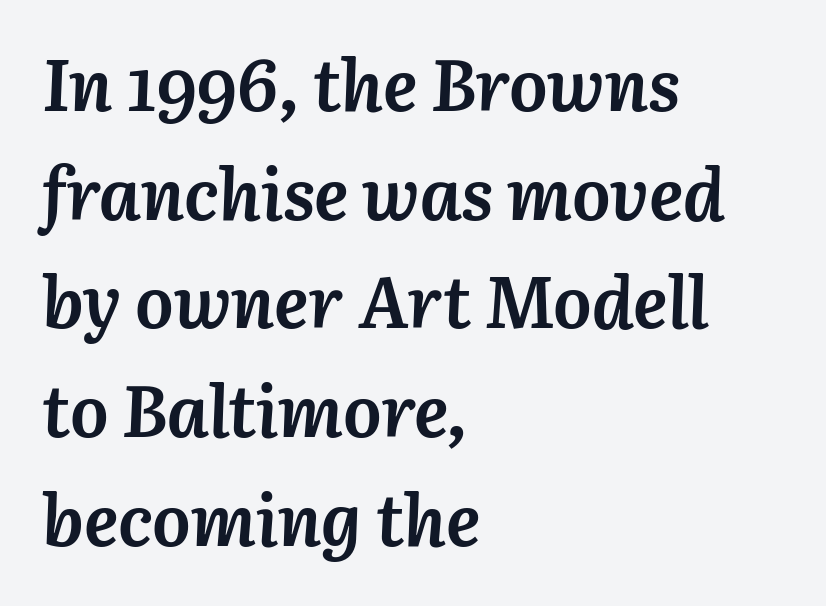
Q: Is the text bold? A: Yes.
Q: Is the text italic (slanted)? A: Yes, it leans right by about 3 degrees.
Q: Is the text underlined? A: No.
Q: How is the paragraph aligned? A: Left-aligned.
Q: Is the spacing between letters normal or unusually wide? A: Normal.
Q: Is the spacing between lines tight, normal or loose? A: Normal.
Q: Width (condensed, normal, or wide)? A: Normal.
Q: Stroke contrast? A: Medium.
Q: x-height? A: Medium.
Q: Monospaced? A: No.
